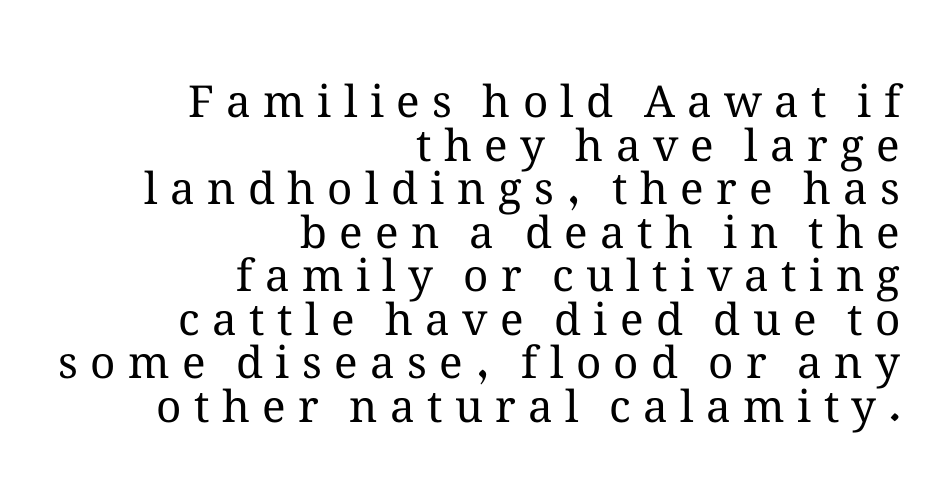
The image shows 44 px regular-weight type, upright; set right-aligned, tight line spacing (0.99x), unusually wide letter spacing (+0.28 em), not underlined; medium stroke contrast and a medium x-height.
